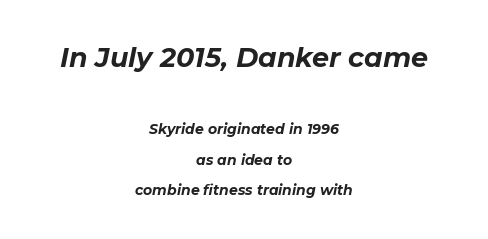
Q: Is the text bold? A: Yes.
Q: Is the text italic (slanted)? A: Yes, it leans right by about 11 degrees.
Q: Is the text underlined? A: No.
Q: How is the paragraph aligned? A: Centered.
Q: Is the spacing between letters normal or unusually wide? A: Normal.
Q: Is the spacing between lines tight, normal or loose? A: Loose.
Q: Which block of text is set in a larger size, the first (top) or the second (bottom)? A: The first (top) one.
